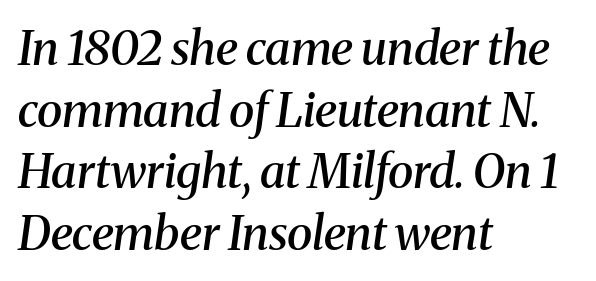
Character widths vary here, with narrow letters taking less room than wide ones. A typesetter would label this face a serif. In terms of leading, this rendering sits right in the middle. The face used here is a semibold: visibly heavier than regular, lighter than bold. The space directly below the letters is spotless.
